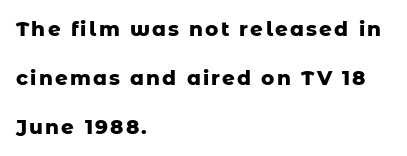
Q: Is the text bold? A: Yes.
Q: Is the text italic (slanted)? A: No, it is upright.
Q: Is the text underlined? A: No.
Q: How is the paragraph aligned? A: Left-aligned.
Q: Is the spacing between lines tight, normal or loose? A: Loose.
